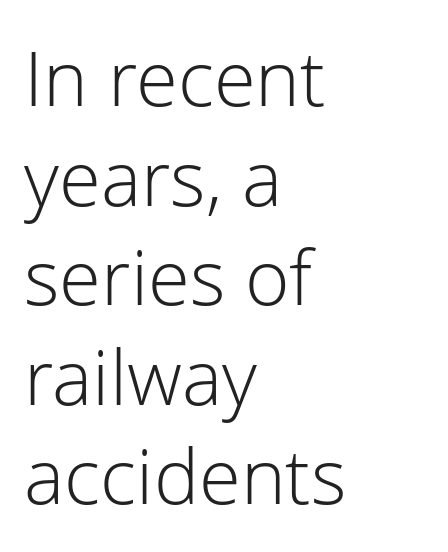
Q: Is the text bold? A: No.
Q: Is the text italic (slanted)? A: No, it is upright.
Q: Is the typeface a serif or a sans-serif typeface? A: Sans-serif.
Q: Is the text underlined? A: No.
Q: How is the paragraph aligned? A: Left-aligned.
Q: Is the spacing between letters normal or unusually wide? A: Normal.
Q: Is the spacing between lines tight, normal or loose? A: Normal.
Q: Width (condensed, normal, or wide)? A: Normal.
Q: Stroke contrast? A: Low.
Q: x-height? A: Medium.
Q: Monospaced? A: No.
